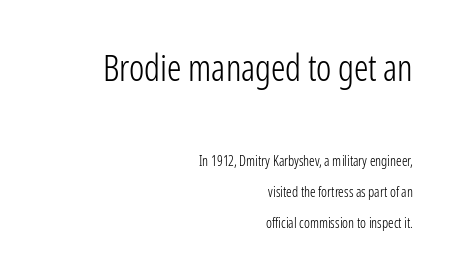
The image shows 36 px light, condensed sans-serif type, upright; set right-aligned, loose line spacing (2.22x), normal letter spacing, not underlined; the first (top) block is 2.57x larger; low stroke contrast and a medium x-height.
